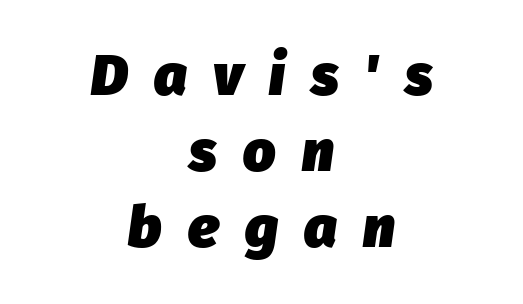
The gap between lines stays unmarked. Note the varied advance widths — an 'i' is clearly narrower than an 'm'. Typographic density is high because the face is bold. Leading matches the norm, producing a regular column.
